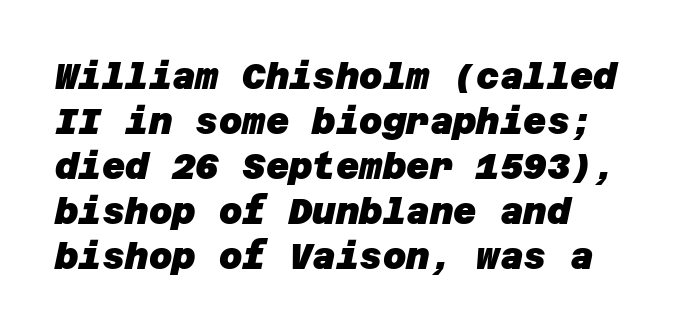
{"serif": "no", "bold": "yes", "weight": "heavy", "width": "normal", "stroke_contrast": "low", "x_height": "large", "underline": "no", "align": "left", "line_spacing": "normal", "line_spacing_ratio": 1.25, "letter_spacing": "normal", "letter_spacing_em": 0.0, "glyph_px": 36}
